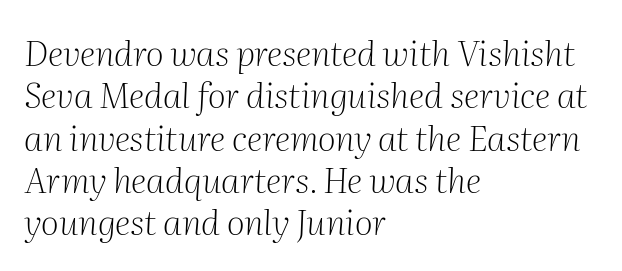
Q: Is the text bold? A: No.
Q: Is the text italic (slanted)? A: Yes, it leans right by about 2 degrees.
Q: Is the typeface a serif or a sans-serif typeface? A: Serif.
Q: Is the text underlined? A: No.
Q: How is the paragraph aligned? A: Left-aligned.
Q: Is the spacing between letters normal or unusually wide? A: Normal.
Q: Width (condensed, normal, or wide)? A: Normal.
Q: Stroke contrast? A: Medium.
Q: x-height? A: Medium.
Q: Monospaced? A: No.
